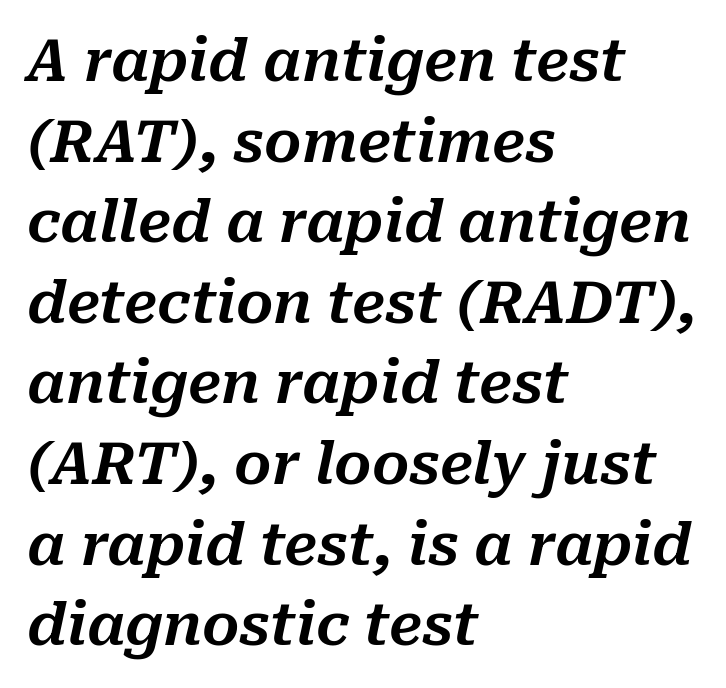
The image shows 58 px text type, italic (leaning right); set left-aligned, normal line spacing (1.39x), normal letter spacing, not underlined; medium stroke contrast and a medium x-height.
